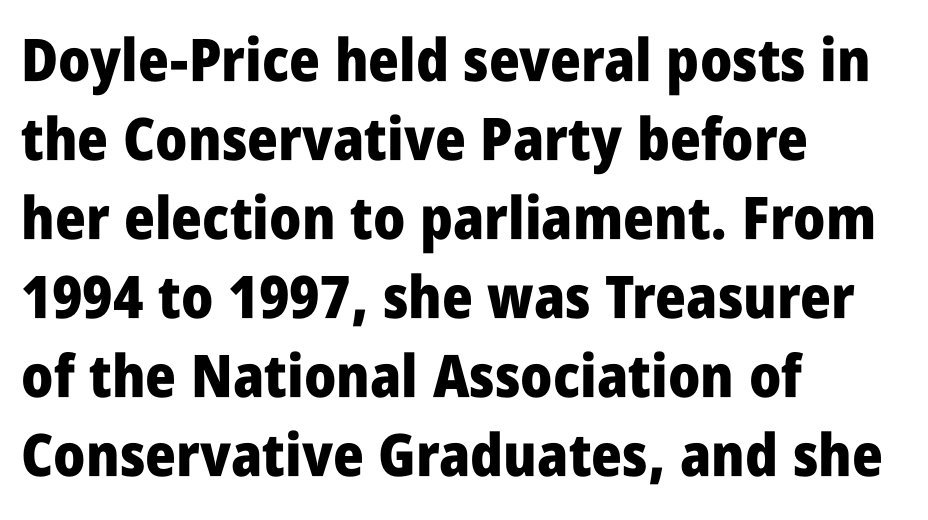
The image shows 59 px heavy, condensed sans-serif type, upright; set left-aligned, normal line spacing (1.34x), normal letter spacing, not underlined; low stroke contrast and a large x-height.
